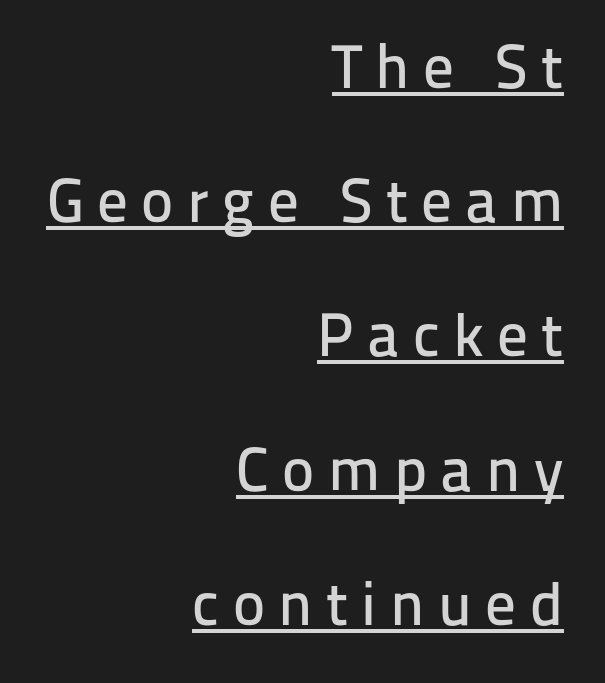
What decoration does the sample have? An underline. Spacing between characters has been opened up far beyond the box default. Regarding leading, the lines here are spaced well apart. The typesetter chose a ragged-left arrangement here. Note the varied advance widths — an 'i' is clearly narrower than an 'm'.
